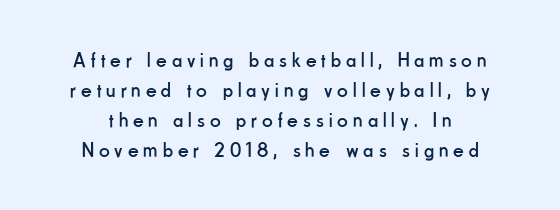
The letters are spread apart with noticeably loose tracking. In terms of leading, this rendering sits right in the middle. The specimen omits any rule beneath the text block's lines. Ascenders rise straight up at ninety degrees. Stem width sits at or under what a default text font uses.
